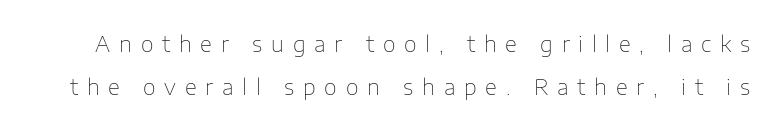
{"italic": "no", "bold": "no", "underline": "no", "line_spacing": "loose", "line_spacing_ratio": 1.97, "letter_spacing": "wide", "letter_spacing_em": 0.4, "glyph_px": 22}
